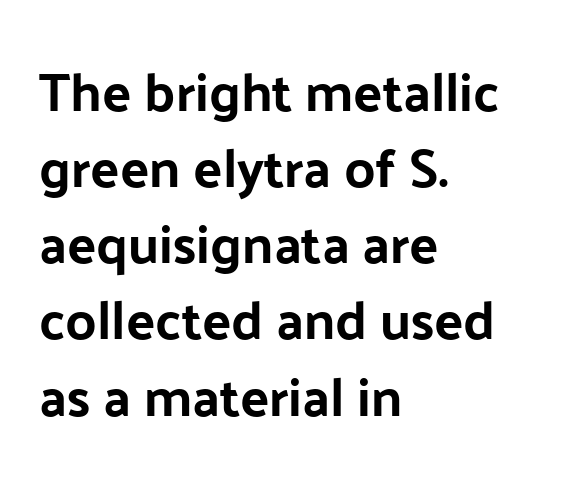
Q: Is the text italic (slanted)? A: No, it is upright.
Q: Is the typeface a serif or a sans-serif typeface? A: Sans-serif.
Q: Is the text underlined? A: No.
Q: How is the paragraph aligned? A: Left-aligned.
Q: Is the spacing between letters normal or unusually wide? A: Normal.
Q: Is the spacing between lines tight, normal or loose? A: Normal.
Q: Width (condensed, normal, or wide)? A: Normal.
Q: Stroke contrast? A: Low.
Q: x-height? A: Medium.
Q: Monospaced? A: No.
